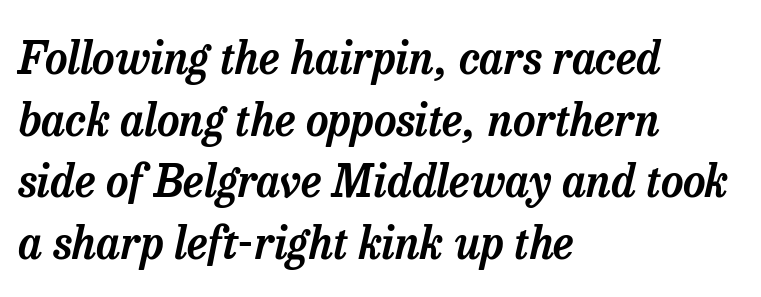
{"serif": "yes", "italic": "yes", "lean": "right", "slant_degrees": 13, "width": "normal", "stroke_contrast": "low", "x_height": "medium", "monospaced": "no", "underline": "no", "align": "left", "line_spacing": "normal", "line_spacing_ratio": 1.4, "letter_spacing": "normal", "letter_spacing_em": 0.0, "glyph_px": 44}
